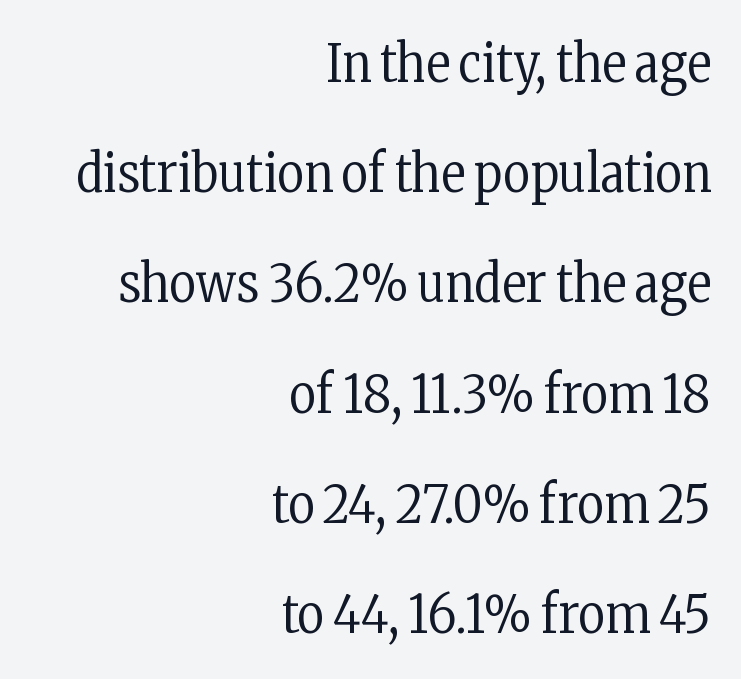
Observe the ordinary spacing: letters are neighbours, not strangers. The block of text is sparse from top to bottom, with ample space between rows. Heaviness? Minimal to ordinary, like unemphasized prose. Leftover space on each line is placed entirely before the opening word.
